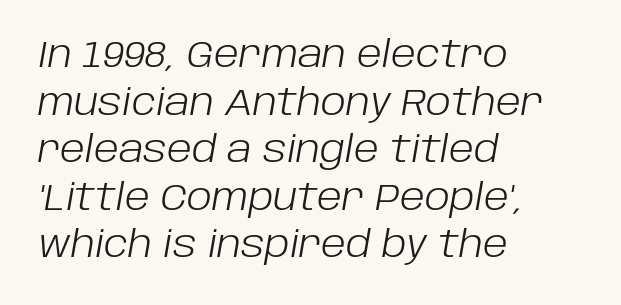
Q: Is the text bold? A: No.
Q: Is the text italic (slanted)? A: Yes, it leans right by about 10 degrees.
Q: Is the text underlined? A: No.
Q: How is the paragraph aligned? A: Left-aligned.
Q: Is the spacing between letters normal or unusually wide? A: Normal.
Q: Is the spacing between lines tight, normal or loose? A: Normal.
Q: Width (condensed, normal, or wide)? A: Normal.
Q: Stroke contrast? A: Low.
Q: x-height? A: Large.
Q: Monospaced? A: No.
